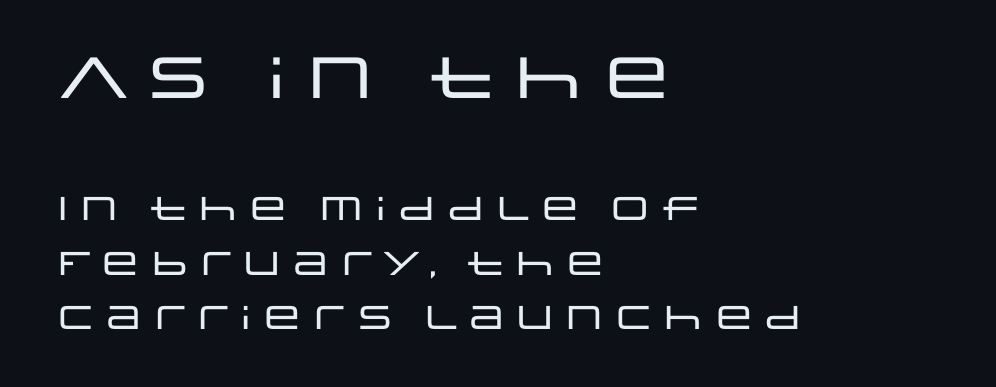
Q: Is the text italic (slanted)? A: No, it is upright.
Q: Is the typeface a serif or a sans-serif typeface? A: Sans-serif.
Q: Is the text underlined? A: No.
Q: How is the paragraph aligned? A: Left-aligned.
Q: Is the spacing between letters normal or unusually wide? A: Normal.
Q: Is the spacing between lines tight, normal or loose? A: Normal.
Q: Which block of text is set in a larger size, the first (top) or the second (bottom)? A: The first (top) one.
Q: Width (condensed, normal, or wide)? A: Wide.
Q: Stroke contrast? A: Low.
Q: x-height? A: Large.
Q: Monospaced? A: No.
